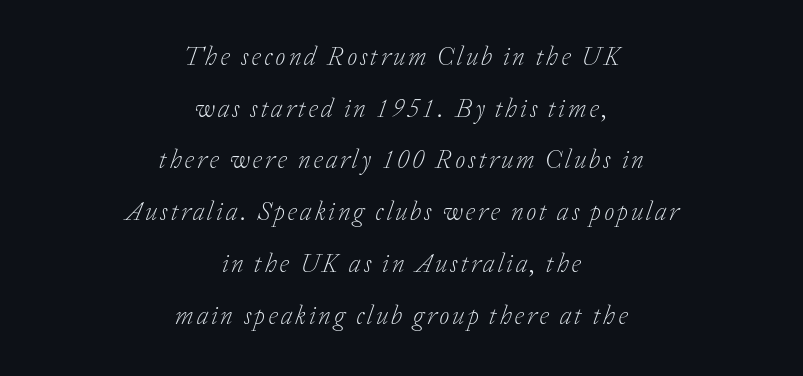
{"italic": "yes", "lean": "right", "slant_degrees": 20, "bold": "no", "underline": "no", "align": "center", "line_spacing": "loose", "line_spacing_ratio": 1.99, "glyph_px": 26}
